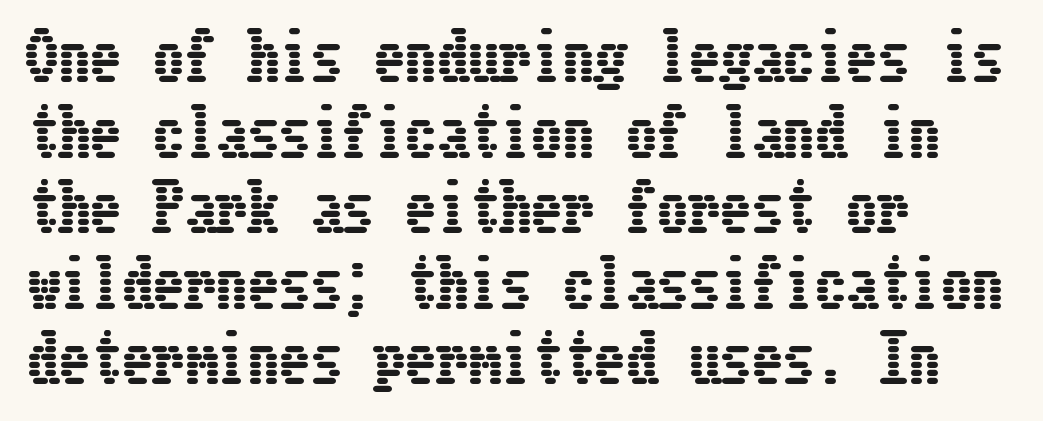
Q: Is the text italic (slanted)? A: No, it is upright.
Q: Is the text underlined? A: No.
Q: How is the paragraph aligned? A: Left-aligned.
Q: Is the spacing between letters normal or unusually wide? A: Normal.
Q: Width (condensed, normal, or wide)? A: Condensed.
Q: Stroke contrast? A: Low.
Q: x-height? A: Medium.
